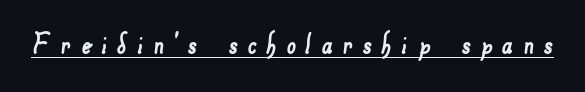
The image shows 33 px sans-serif type; set unusually wide letter spacing (+0.3 em), underlined; low stroke contrast and a small x-height.
